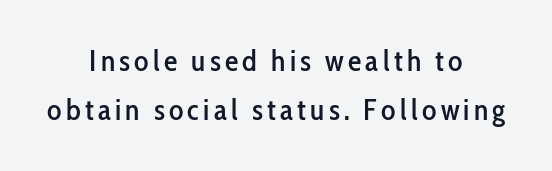
Q: Is the text italic (slanted)? A: No, it is upright.
Q: Is the typeface a serif or a sans-serif typeface? A: Sans-serif.
Q: Is the text underlined? A: No.
Q: How is the paragraph aligned? A: Centered.
Q: Is the spacing between lines tight, normal or loose? A: Normal.
Q: Width (condensed, normal, or wide)? A: Condensed.
Q: Stroke contrast? A: Low.
Q: x-height? A: Medium.
Q: Monospaced? A: No.
